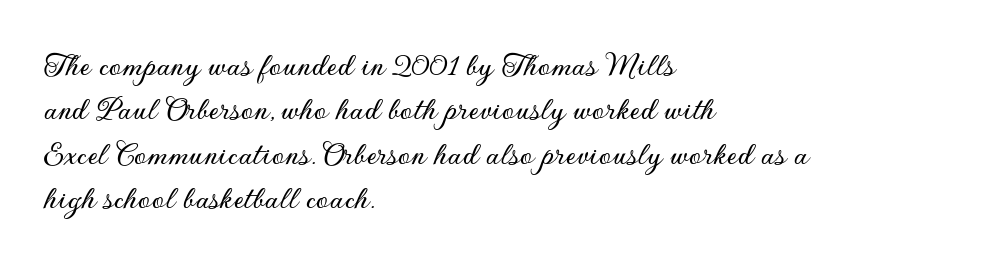
The image shows 35 px sans-serif type; set left-aligned, normal line spacing (1.27x), normal letter spacing, not underlined; low stroke contrast and a small x-height.
